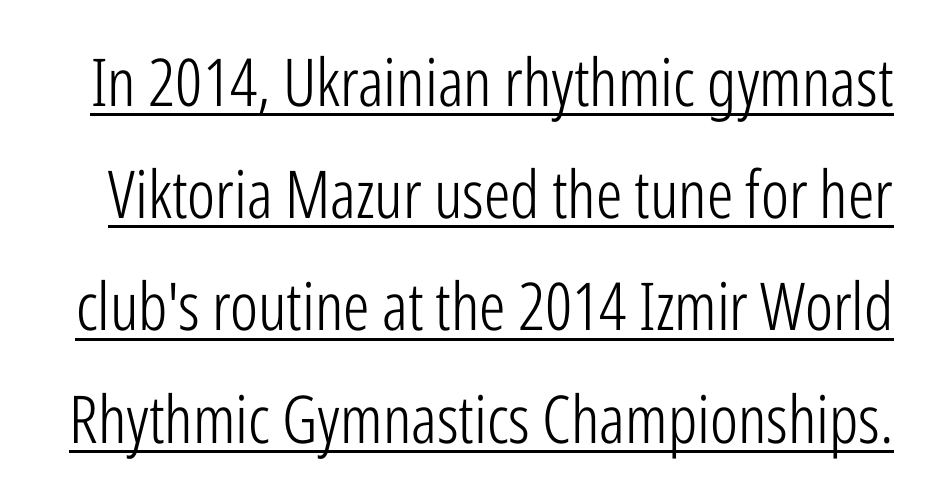
{"serif": "no", "italic": "no", "bold": "no", "weight": "light", "width": "condensed", "stroke_contrast": "low", "x_height": "medium", "monospaced": "no", "underline": "yes", "line_spacing": "normal", "line_spacing_ratio": 1.7, "letter_spacing": "normal", "letter_spacing_em": 0.0, "glyph_px": 66}
